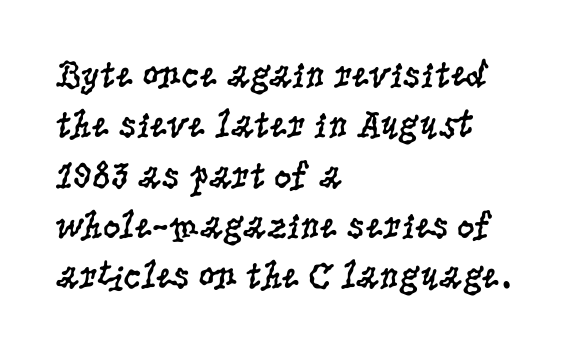
Think of a printed novel: that variable character pitch is what you see here. If you measured baseline to baseline, you'd find a middling distance. A typesetter would label this face a serif. Stroke mass is kept to a normal reading level or below.
